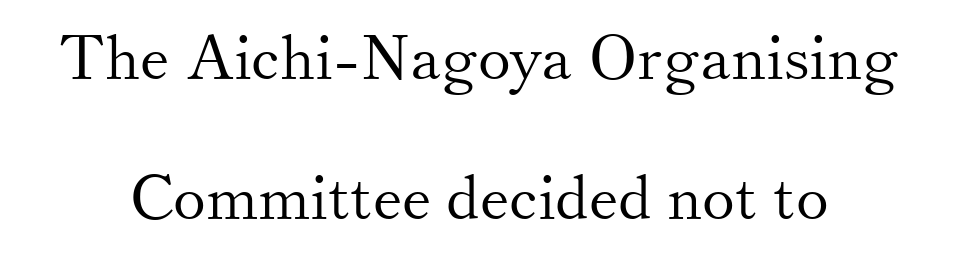
Q: Is the text bold? A: No.
Q: Is the text italic (slanted)? A: No, it is upright.
Q: Is the typeface a serif or a sans-serif typeface? A: Serif.
Q: Is the text underlined? A: No.
Q: Is the spacing between letters normal or unusually wide? A: Normal.
Q: Is the spacing between lines tight, normal or loose? A: Loose.
Q: Width (condensed, normal, or wide)? A: Normal.
Q: Stroke contrast? A: Medium.
Q: x-height? A: Small.
Q: Monospaced? A: No.
